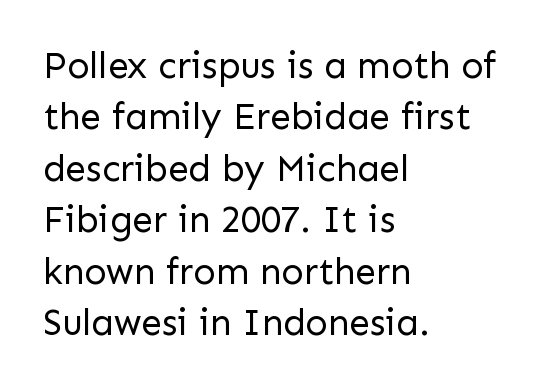
The image shows 37 px regular-weight sans-serif type, upright; set left-aligned, normal line spacing (1.39x), normal letter spacing, not underlined; low stroke contrast and a medium x-height.
